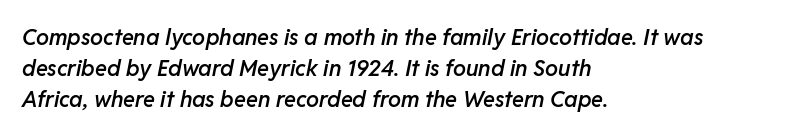
The image shows 22 px text type, italic (leaning right); set left-aligned, normal line spacing (1.42x), normal letter spacing, not underlined.
